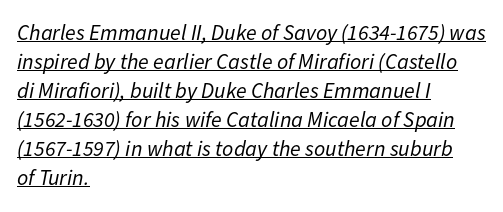
Q: Is the text bold? A: No.
Q: Is the text italic (slanted)? A: Yes, it leans right by about 11 degrees.
Q: Is the text underlined? A: Yes.
Q: How is the paragraph aligned? A: Left-aligned.
Q: Is the spacing between letters normal or unusually wide? A: Normal.
Q: Is the spacing between lines tight, normal or loose? A: Normal.
